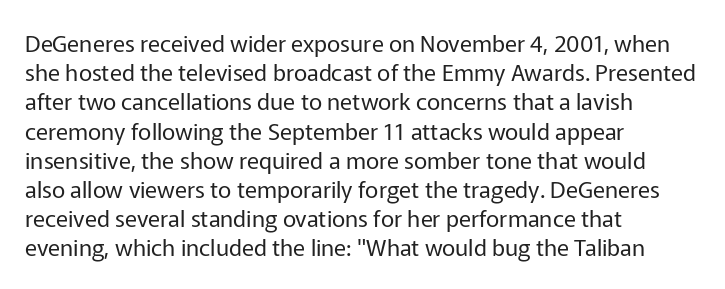
Q: Is the text bold? A: No.
Q: Is the text italic (slanted)? A: No, it is upright.
Q: Is the text underlined? A: No.
Q: How is the paragraph aligned? A: Left-aligned.
Q: Is the spacing between letters normal or unusually wide? A: Normal.
Q: Is the spacing between lines tight, normal or loose? A: Normal.
